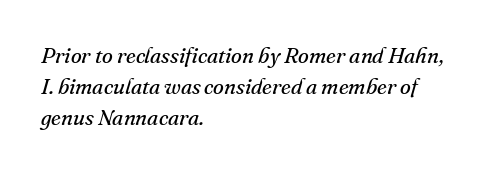
The image shows 22 px text type, italic (leaning right); set left-aligned, normal line spacing (1.42x), normal letter spacing, not underlined.
